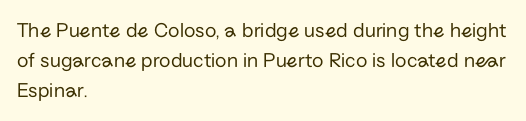
{"italic": "no", "bold": "no", "underline": "no", "align": "left", "line_spacing": "normal", "line_spacing_ratio": 1.43, "letter_spacing": "normal", "letter_spacing_em": 0.0, "glyph_px": 21}
